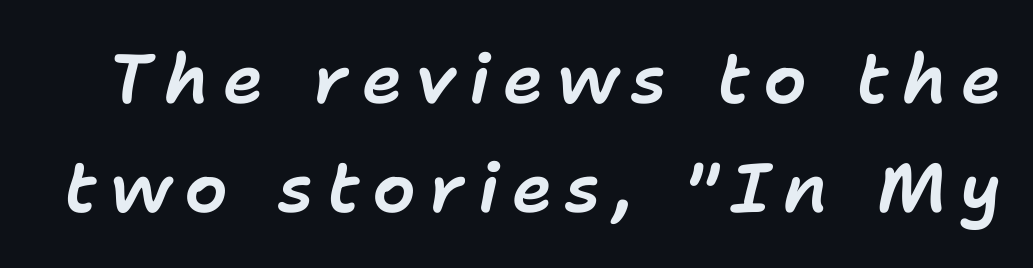
Glance below the letters and you will spot only blank space. What's the leading like? Ordinary, nothing unusual. A typesetter would call this proportional, since set widths differ per character. The specimen reads as italic at a glance.
